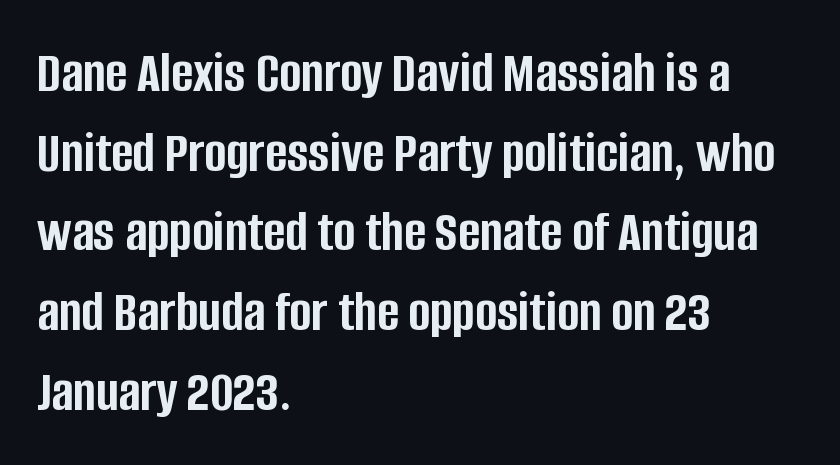
Every character sits straight up, as roman type does. The rag falls on the right side of this text block. Look at the stroke-to-counter ratio: heavy, a bold. Lines of text with bare space underneath. One glance says typical: line gaps are just what's usual.
